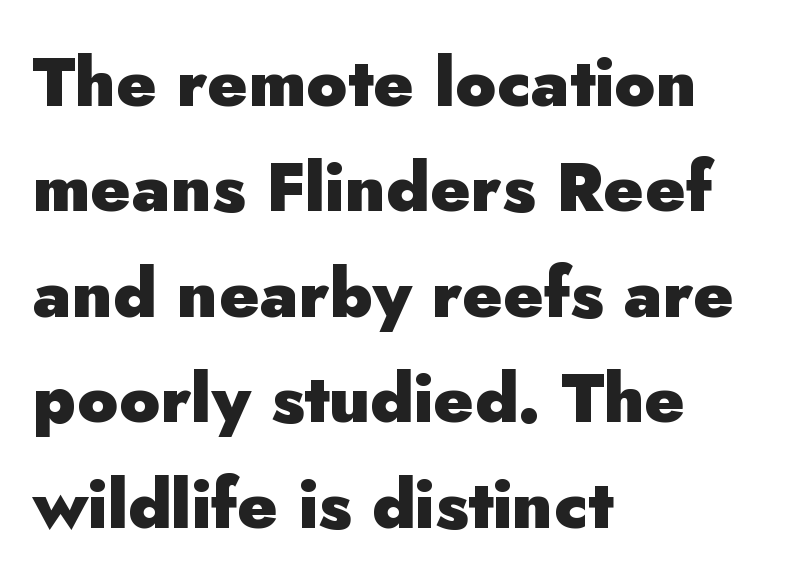
These lines are set flush left with a ragged right edge. The glyphs in this specimen are sans serif. What stands out about the letter spacing? Nothing — it is the standard amount. Think of a printed novel: that variable character pitch is what you see here. Students, observe: this is what conventionally led text looks like. Only glyphs here, with clear space below each row.
